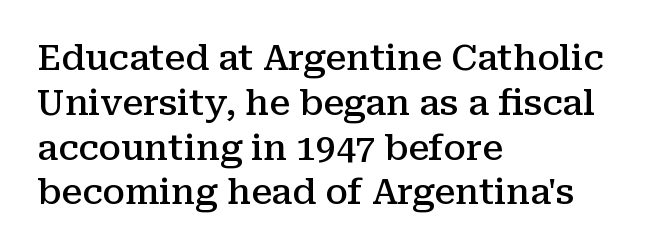
{"serif": "yes", "italic": "no", "bold": "semi", "weight": "semibold", "width": "normal", "stroke_contrast": "medium", "x_height": "medium", "monospaced": "no", "underline": "no", "align": "left", "line_spacing": "normal", "line_spacing_ratio": 1.28, "letter_spacing": "normal", "letter_spacing_em": 0.0, "glyph_px": 35}
